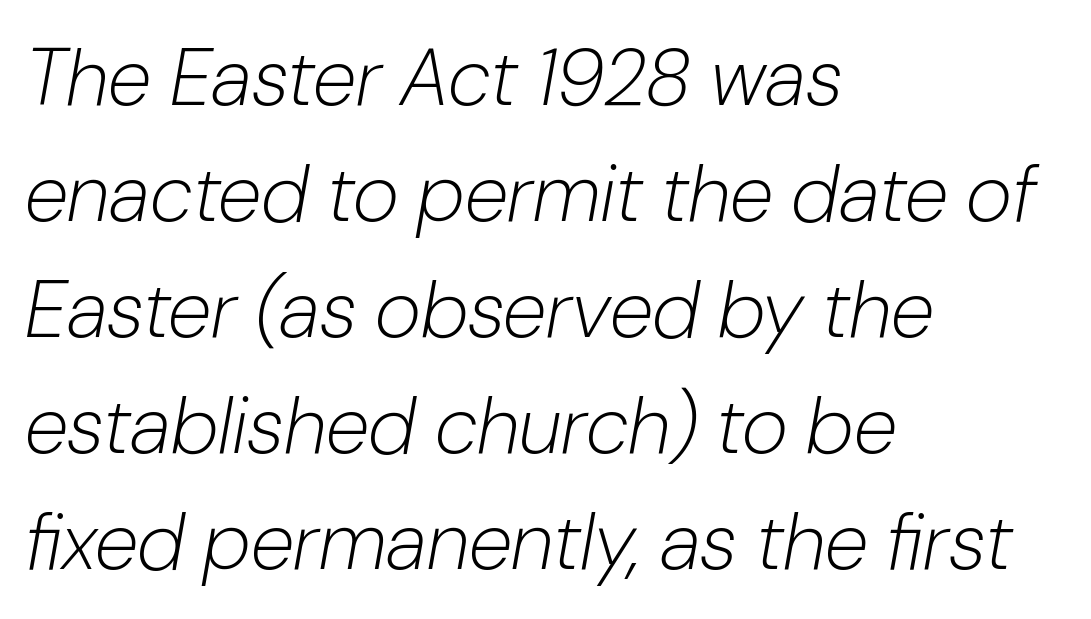
The image shows 80 px light type, italic (leaning right); set left-aligned, normal line spacing (1.45x), normal letter spacing, not underlined; low stroke contrast and a medium x-height.
